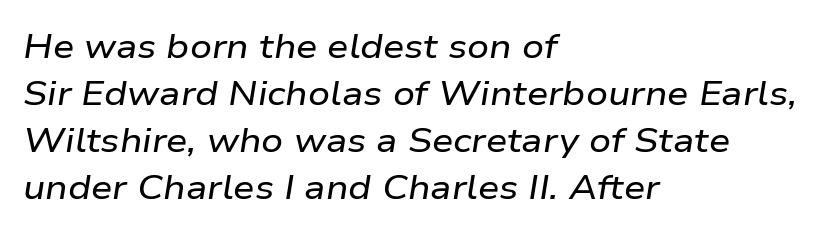
{"italic": "yes", "lean": "right", "slant_degrees": 9, "width": "wide", "stroke_contrast": "low", "x_height": "medium", "monospaced": "no", "underline": "no", "align": "left", "line_spacing": "normal", "line_spacing_ratio": 1.38, "letter_spacing": "normal", "letter_spacing_em": 0.0, "glyph_px": 34}
